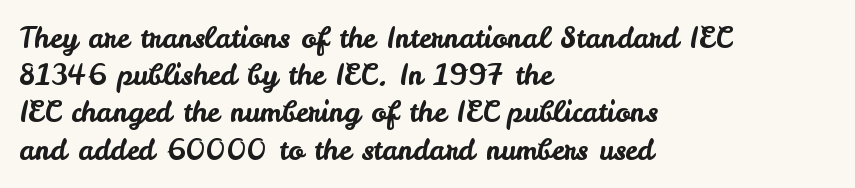
Q: Is the text italic (slanted)? A: Yes.
Q: Is the typeface a serif or a sans-serif typeface? A: Sans-serif.
Q: Is the text underlined? A: No.
Q: How is the paragraph aligned? A: Left-aligned.
Q: Is the spacing between letters normal or unusually wide? A: Normal.
Q: Is the spacing between lines tight, normal or loose? A: Normal.
Q: Width (condensed, normal, or wide)? A: Normal.
Q: Stroke contrast? A: Low.
Q: x-height? A: Small.
Q: Monospaced? A: No.
